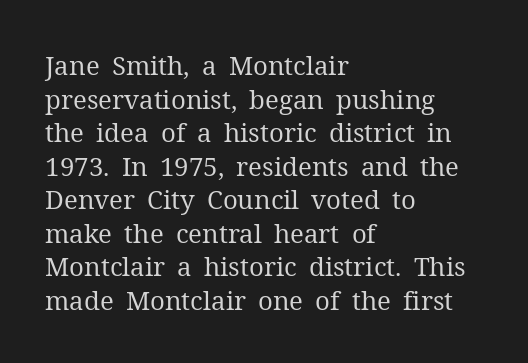
Q: Is the text bold? A: No.
Q: Is the text italic (slanted)? A: No, it is upright.
Q: Is the text underlined? A: No.
Q: How is the paragraph aligned? A: Left-aligned.
Q: Is the spacing between letters normal or unusually wide? A: Normal.
Q: Is the spacing between lines tight, normal or loose? A: Normal.
